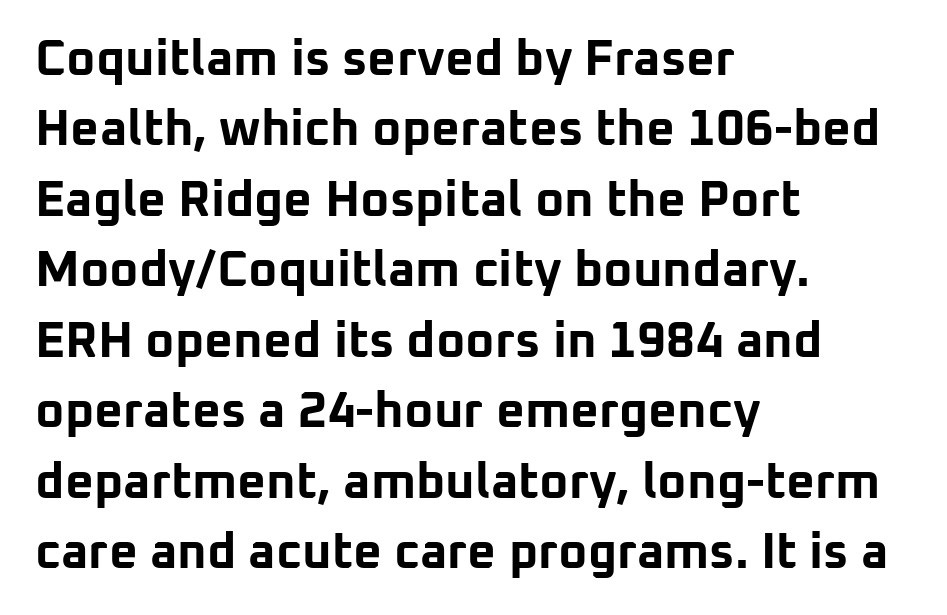
Q: Is the text bold? A: Yes.
Q: Is the text italic (slanted)? A: No, it is upright.
Q: Is the typeface a serif or a sans-serif typeface? A: Sans-serif.
Q: Is the text underlined? A: No.
Q: How is the paragraph aligned? A: Left-aligned.
Q: Is the spacing between letters normal or unusually wide? A: Normal.
Q: Is the spacing between lines tight, normal or loose? A: Normal.
Q: Width (condensed, normal, or wide)? A: Normal.
Q: Stroke contrast? A: Low.
Q: x-height? A: Medium.
Q: Monospaced? A: No.
